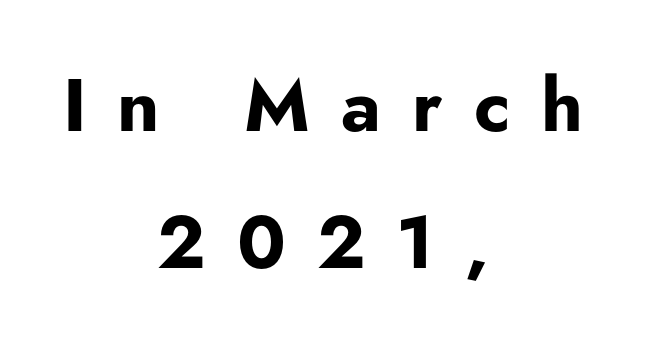
Rendered with straight, roman letterforms. The passage shown is not underscored anywhere. The text block is weighted toward neither margin, spreading evenly from the middle. Does the type have serifs? No, each stem ends abruptly.
